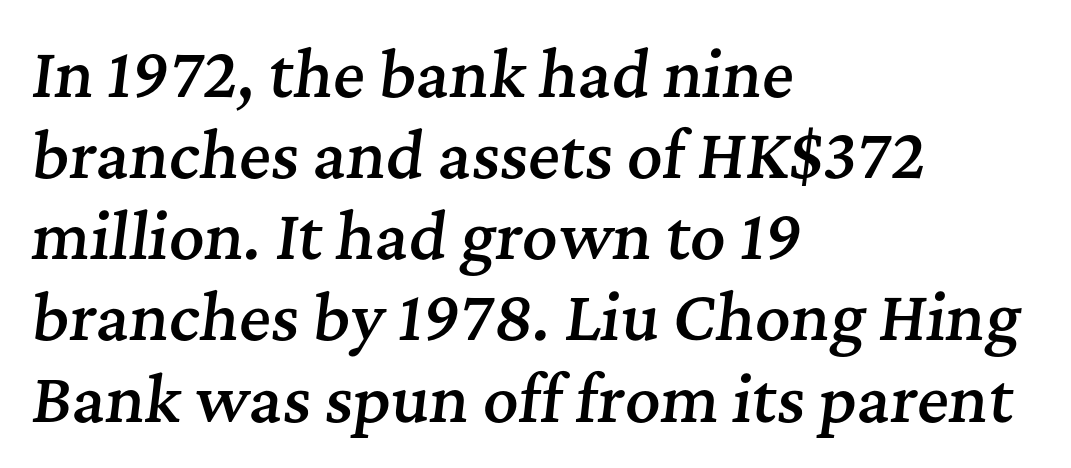
{"serif": "yes", "italic": "yes", "lean": "right", "slant_degrees": 7, "bold": "semi", "weight": "semibold", "width": "normal", "stroke_contrast": "medium", "x_height": "medium", "monospaced": "no", "underline": "no", "align": "left", "line_spacing": "normal", "line_spacing_ratio": 1.33, "letter_spacing": "normal", "letter_spacing_em": 0.0, "glyph_px": 61}
